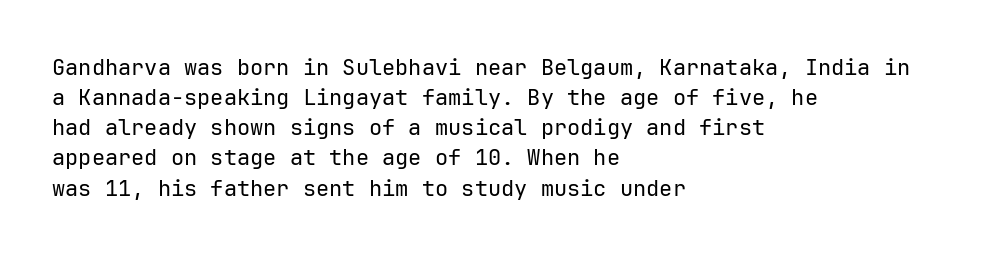
{"italic": "no", "bold": "no", "underline": "no", "align": "left", "line_spacing": "normal", "line_spacing_ratio": 1.37, "letter_spacing": "normal", "letter_spacing_em": 0.0, "glyph_px": 22}
